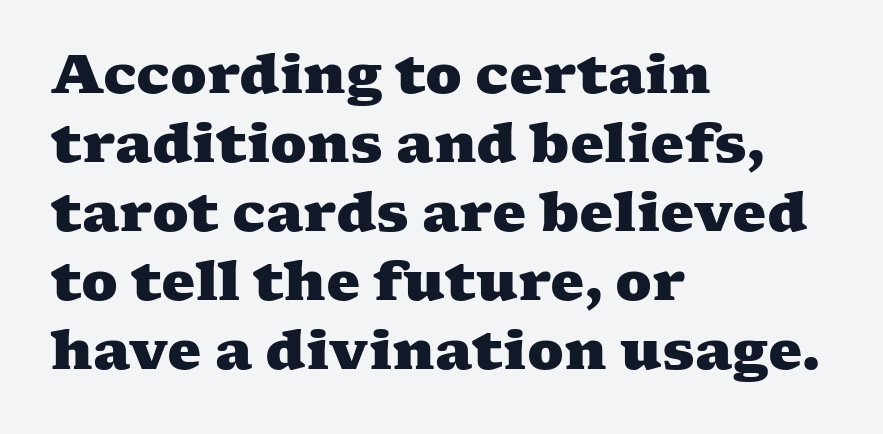
{"serif": "yes", "bold": "yes", "weight": "heavy", "width": "wide", "stroke_contrast": "medium", "x_height": "medium", "monospaced": "no", "underline": "no", "align": "left", "line_spacing": "normal", "line_spacing_ratio": 1.28, "letter_spacing": "normal", "letter_spacing_em": 0.0, "glyph_px": 54}
